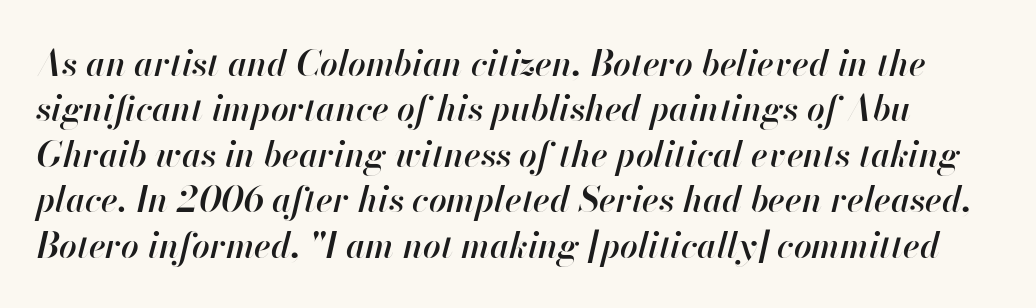
The glyphs are unaccompanied by any horizontal stroke below them. Horizontal bands of white between lines are of average thickness. Weight: semibold (demi). Observe the lean: these are italic letterforms. Here the glyphs are tracked normally, forming tight word shapes.
